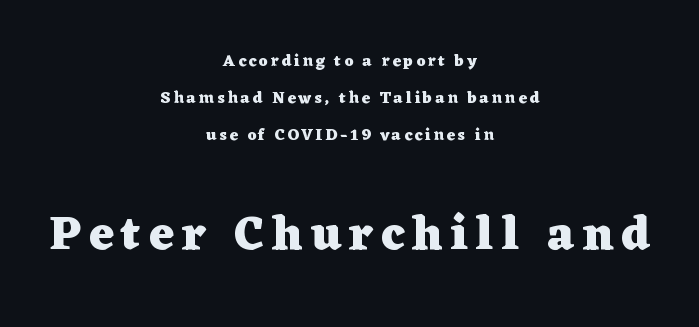
The image shows 47 px heavy, wide serif type, upright; set centered, loose line spacing (2.31x), not underlined; the second (bottom) block is 2.94x larger; low stroke contrast and a medium x-height.
